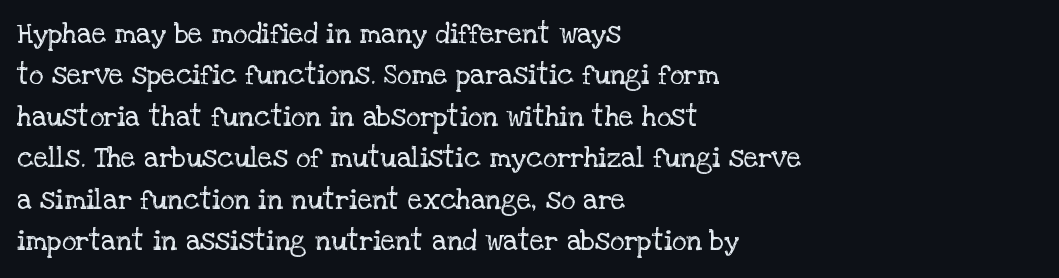
Q: Is the text bold? A: No.
Q: Is the text italic (slanted)? A: No, it is upright.
Q: Is the typeface a serif or a sans-serif typeface? A: Serif.
Q: Is the text underlined? A: No.
Q: How is the paragraph aligned? A: Left-aligned.
Q: Is the spacing between letters normal or unusually wide? A: Normal.
Q: Is the spacing between lines tight, normal or loose? A: Normal.
Q: Width (condensed, normal, or wide)? A: Normal.
Q: Stroke contrast? A: Low.
Q: x-height? A: Large.
Q: Monospaced? A: No.
